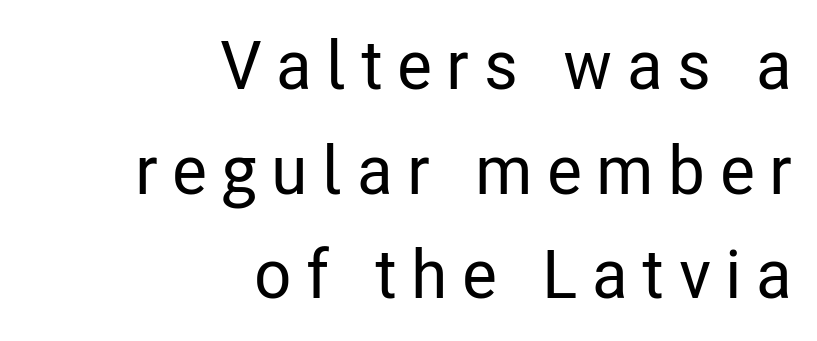
{"serif": "no", "italic": "no", "width": "condensed", "stroke_contrast": "low", "x_height": "medium", "monospaced": "no", "underline": "no", "align": "right", "line_spacing": "normal", "line_spacing_ratio": 1.54, "letter_spacing": "wide", "letter_spacing_em": 0.21, "glyph_px": 68}
